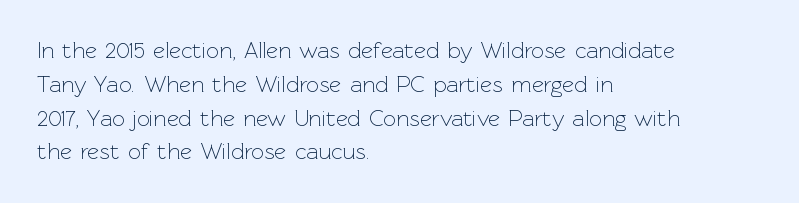
Q: Is the text bold? A: No.
Q: Is the text italic (slanted)? A: No, it is upright.
Q: Is the text underlined? A: No.
Q: How is the paragraph aligned? A: Left-aligned.
Q: Is the spacing between letters normal or unusually wide? A: Normal.
Q: Is the spacing between lines tight, normal or loose? A: Normal.
